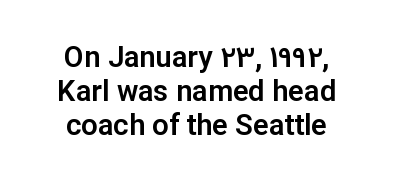
The image shows 29 px sans-serif type, upright; set centered, line spacing 1.18x, normal letter spacing, not underlined; low stroke contrast and a medium x-height.
